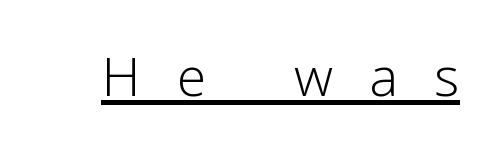
{"serif": "no", "italic": "no", "bold": "no", "weight": "light", "width": "normal", "stroke_contrast": "low", "x_height": "medium", "monospaced": "no", "underline": "yes", "letter_spacing": "wide", "letter_spacing_em": 0.5, "glyph_px": 72}
